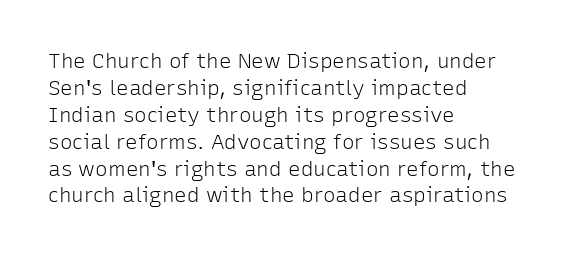
The image shows 21 px text type, upright; set left-aligned, normal line spacing (1.28x), normal letter spacing, not underlined.
